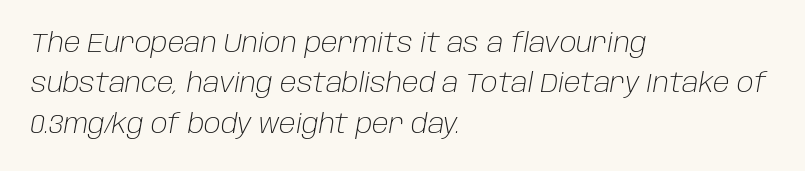
The rendering uses a moderate line-height, typical for paragraphs. Bold? No — there's no thickening of the strokes. If you drew a line through each stem, it would be angled. Reading down the block, your eye returns to a fixed left position each line.
